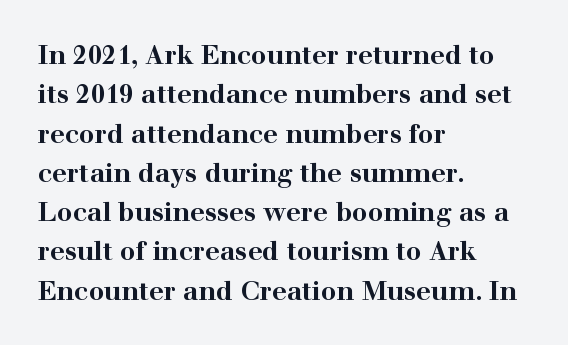
{"italic": "no", "bold": "yes", "underline": "no", "align": "left", "line_spacing": "normal", "line_spacing_ratio": 1.51, "letter_spacing": "normal", "letter_spacing_em": 0.0, "glyph_px": 26}
